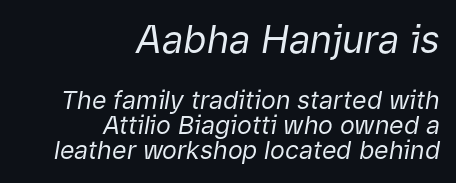
{"italic": "yes", "lean": "right", "slant_degrees": 9, "bold": "no", "weight": "regular", "width": "normal", "stroke_contrast": "low", "x_height": "medium", "monospaced": "no", "underline": "no", "align": "right", "line_spacing": "tight", "line_spacing_ratio": 1.0, "letter_spacing": "normal", "letter_spacing_em": 0.0, "larger_block": "first", "size_ratio": 1.52, "glyph_px": 38}
